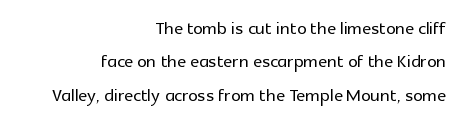
{"italic": "no", "underline": "no", "align": "right", "line_spacing": "normal", "line_spacing_ratio": 1.39, "letter_spacing": "normal", "letter_spacing_em": 0.0, "glyph_px": 24}
